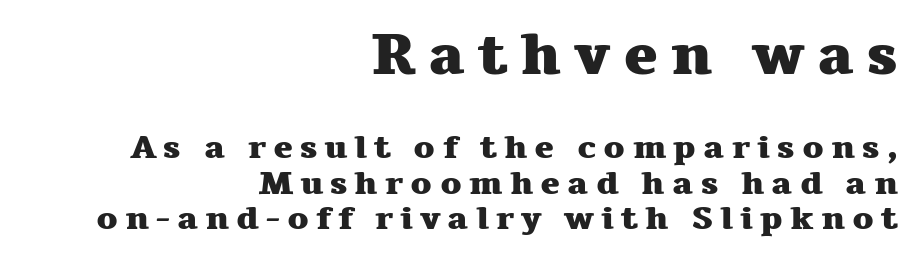
The image shows 58 px heavy, wide serif type, upright; set right-aligned, tight line spacing (1.08x), unusually wide letter spacing (+0.21 em), not underlined; the first (top) block is 1.76x larger; medium stroke contrast and a medium x-height.
